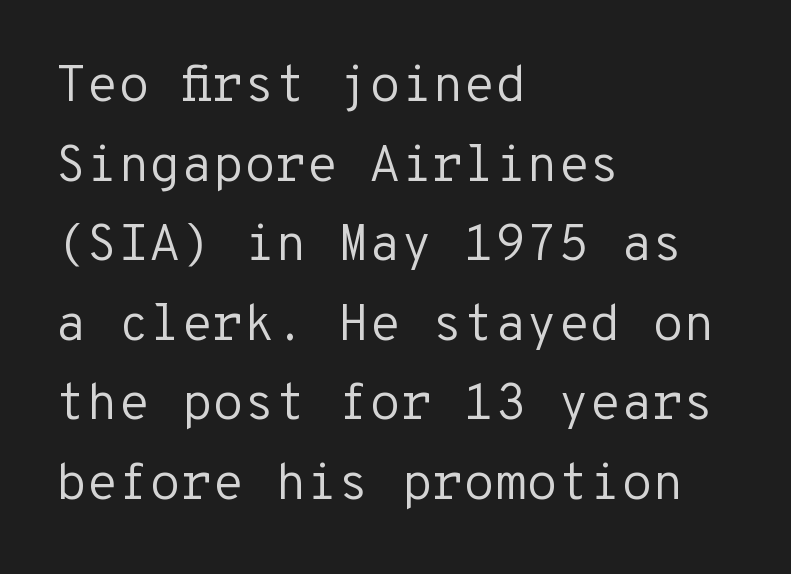
Here the designer chose a console-style face with uniform glyph widths. Each word holds together tightly as a unit, with standard inter-letter gaps. Examine the stroke ends and you'll find no serifs. The face looks like a standard text weight, possibly lighter.
